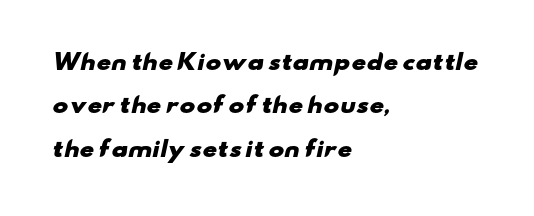
{"bold": "yes", "underline": "no", "align": "left", "line_spacing": "loose", "line_spacing_ratio": 2.06, "letter_spacing": "normal", "letter_spacing_em": 0.0, "glyph_px": 21}
